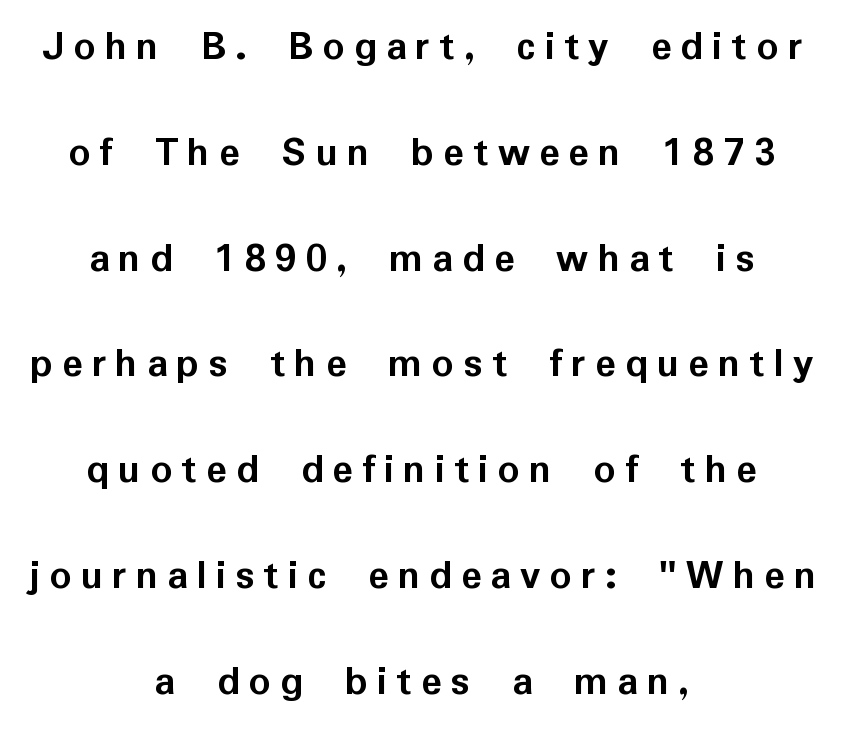
{"serif": "no", "italic": "no", "bold": "yes", "weight": "semibold", "width": "normal", "stroke_contrast": "low", "x_height": "medium", "monospaced": "no", "underline": "no", "align": "center", "line_spacing": "loose", "line_spacing_ratio": 2.46, "letter_spacing": "wide", "letter_spacing_em": 0.21, "glyph_px": 43}
